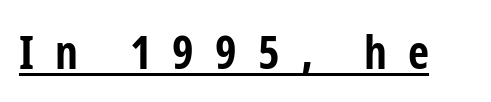
{"serif": "no", "italic": "no", "bold": "yes", "weight": "bold", "width": "condensed", "stroke_contrast": "low", "x_height": "medium", "monospaced": "no", "underline": "yes", "letter_spacing": "wide", "letter_spacing_em": 0.46, "glyph_px": 46}
